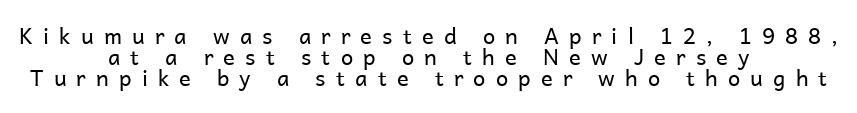
{"italic": "no", "bold": "no", "underline": "no", "align": "center", "line_spacing": "tight", "line_spacing_ratio": 0.96, "letter_spacing": "wide", "letter_spacing_em": 0.46, "glyph_px": 22}
